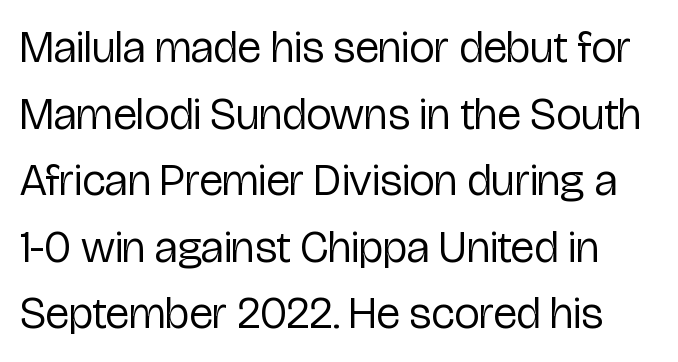
The image shows 45 px regular-weight, condensed sans-serif type, upright; set normal line spacing (1.48x), normal letter spacing, not underlined; low stroke contrast and a medium x-height.
